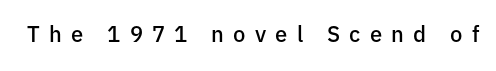
{"italic": "no", "bold": "semi", "underline": "no", "letter_spacing": "wide", "letter_spacing_em": 0.42, "glyph_px": 22}
